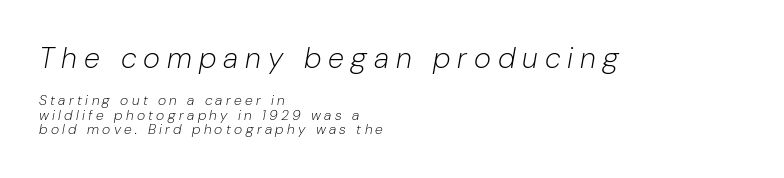
{"italic": "yes", "lean": "right", "slant_degrees": 10, "bold": "no", "weight": "light", "width": "normal", "stroke_contrast": "low", "x_height": "medium", "monospaced": "no", "underline": "no", "align": "left", "line_spacing": "tight", "line_spacing_ratio": 1.01, "letter_spacing": "wide", "letter_spacing_em": 0.24, "larger_block": "first", "size_ratio": 2.07, "glyph_px": 29}
